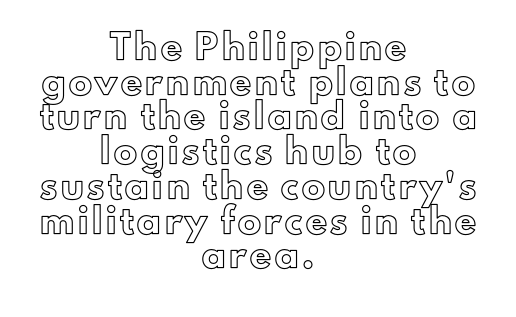
{"italic": "no", "underline": "no", "align": "center", "line_spacing": "normal", "line_spacing_ratio": 1.51, "glyph_px": 23}
